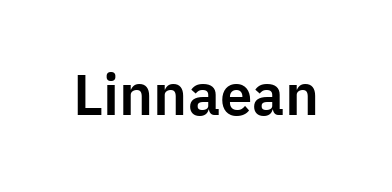
Style check: upright. There is no visible air inserted between adjacent glyphs. Regarding serifs, this sample does without them. Each letter keeps its own natural width here, so spacing adapts to shape. A bare baseline throughout the passage.
